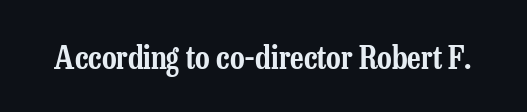
{"serif": "yes", "italic": "no", "width": "condensed", "stroke_contrast": "low", "x_height": "medium", "monospaced": "no", "underline": "no", "letter_spacing": "normal", "letter_spacing_em": 0.0, "glyph_px": 32}
